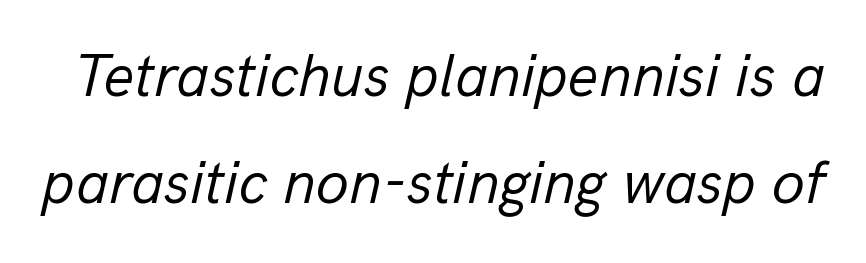
The font sits on the lighter half of the weight spectrum, regular included. Think of a printed novel: that variable character pitch is what you see here. Only glyphs here, with clear space below each row. The whole block is typeset with a tilt. Students, note that the glyphs here touch the page at normal intervals.
